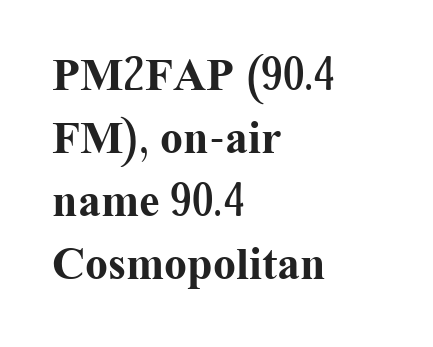
Q: Is the text bold? A: Yes.
Q: Is the text italic (slanted)? A: No, it is upright.
Q: Is the typeface a serif or a sans-serif typeface? A: Serif.
Q: Is the text underlined? A: No.
Q: How is the paragraph aligned? A: Left-aligned.
Q: Is the spacing between letters normal or unusually wide? A: Normal.
Q: Is the spacing between lines tight, normal or loose? A: Normal.
Q: Width (condensed, normal, or wide)? A: Normal.
Q: Stroke contrast? A: Medium.
Q: x-height? A: Medium.
Q: Monospaced? A: No.
